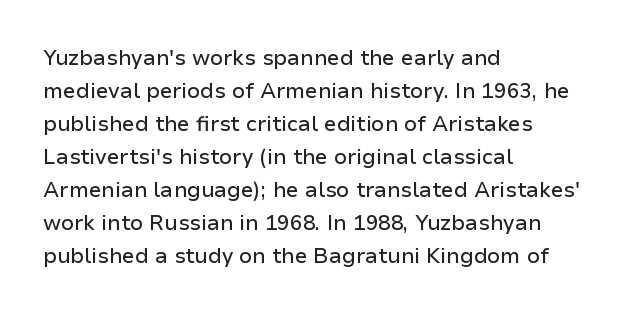
Q: Is the text italic (slanted)? A: No, it is upright.
Q: Is the text underlined? A: No.
Q: How is the paragraph aligned? A: Left-aligned.
Q: Is the spacing between letters normal or unusually wide? A: Normal.
Q: Is the spacing between lines tight, normal or loose? A: Normal.
